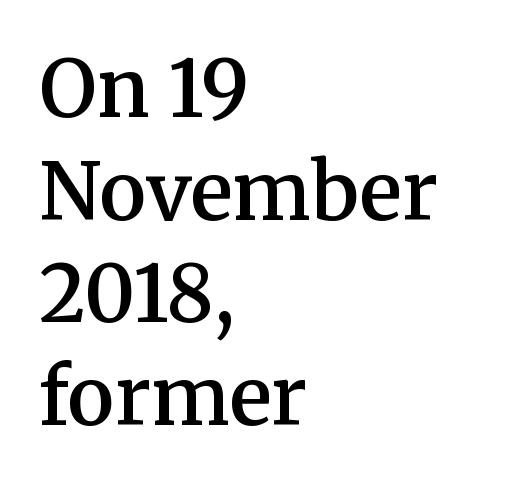
The image shows 79 px semibold serif type, upright; set left-aligned, normal line spacing (1.3x), normal letter spacing, not underlined; medium stroke contrast and a medium x-height.
